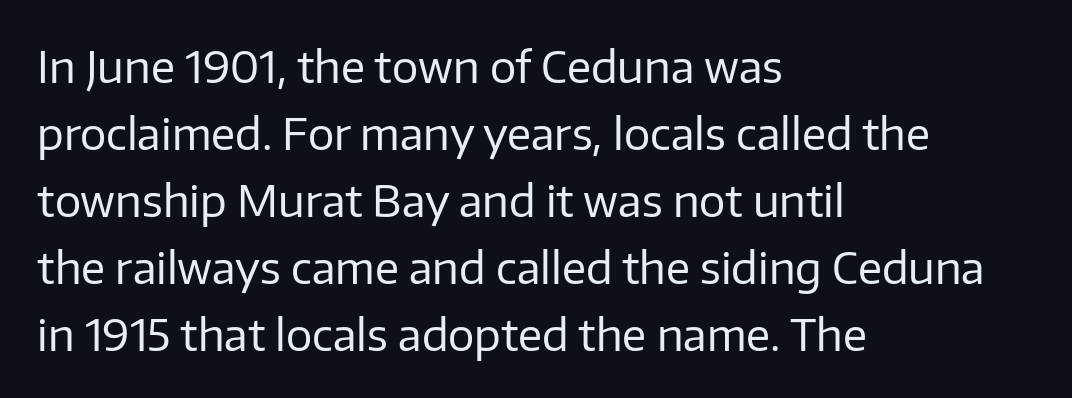
Successive baselines arrive at the customary interval. Nothing heavy about these letters — not bold at all. The rag falls on the right side of this text block. Are there feet on the stems? There aren't — it's a sans. This sample has the flowing, uneven cadence of proportional lettering.
